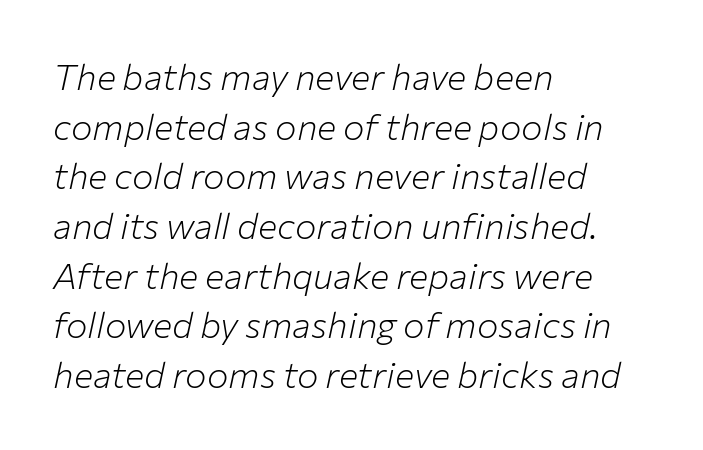
Every character sits at an angle, as italics do. The baseline area is clear. Summary of vertical rhythm: regular, with standard interline spacing. The lines in this sample share a left origin and differ only in where they stop. Nobody touched the tracking dial on this one. The face looks like a standard text weight, possibly lighter.
